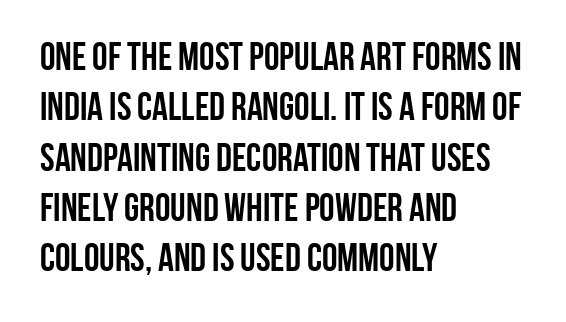
Q: Is the text bold? A: Yes.
Q: Is the text italic (slanted)? A: No, it is upright.
Q: Is the typeface a serif or a sans-serif typeface? A: Sans-serif.
Q: Is the text underlined? A: No.
Q: How is the paragraph aligned? A: Left-aligned.
Q: Is the spacing between letters normal or unusually wide? A: Normal.
Q: Is the spacing between lines tight, normal or loose? A: Normal.
Q: Width (condensed, normal, or wide)? A: Condensed.
Q: Stroke contrast? A: Low.
Q: x-height? A: Large.
Q: Monospaced? A: No.
